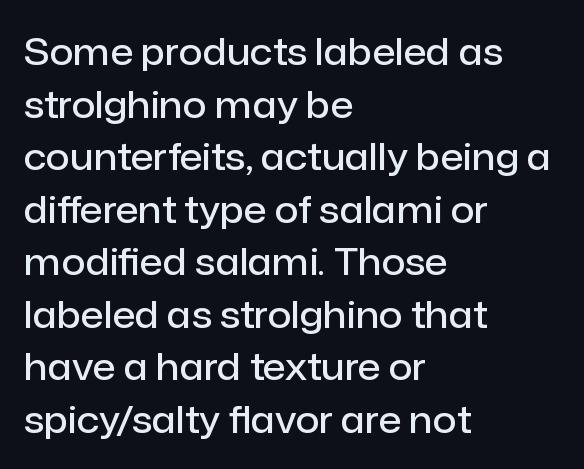
Left-aligned paragraph, ragged on the right. I'd call this a sans setting — the letters go barefoot. Compared with typical paragraphs, the rows here are spaced about the same. Underline: absent. I'd describe the lettering as semibold — firm but not a full bold. Designer's note — italics off, roman on.
